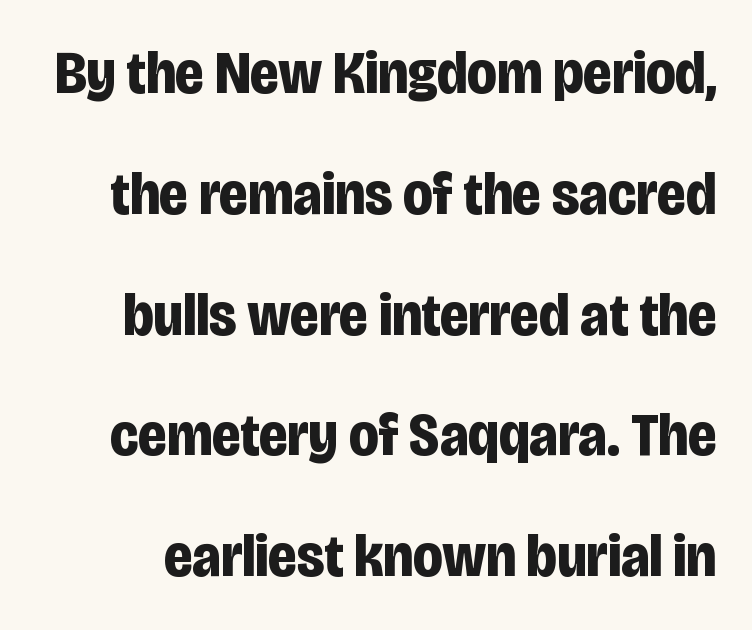
{"serif": "no", "italic": "no", "bold": "yes", "weight": "bold", "width": "condensed", "stroke_contrast": "low", "x_height": "large", "monospaced": "no", "underline": "no", "line_spacing": "loose", "line_spacing_ratio": 1.98, "letter_spacing": "normal", "letter_spacing_em": 0.0, "glyph_px": 61}
